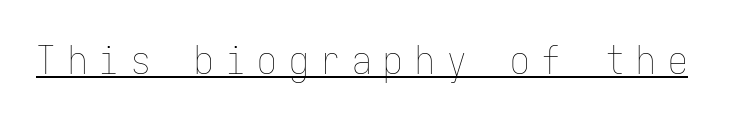
Q: Is the text bold? A: No.
Q: Is the text italic (slanted)? A: No, it is upright.
Q: Is the text underlined? A: Yes.
Q: Is the spacing between letters normal or unusually wide? A: Unusually wide.
Q: Width (condensed, normal, or wide)? A: Condensed.
Q: Stroke contrast? A: Low.
Q: x-height? A: Medium.
Q: Monospaced? A: Yes.
